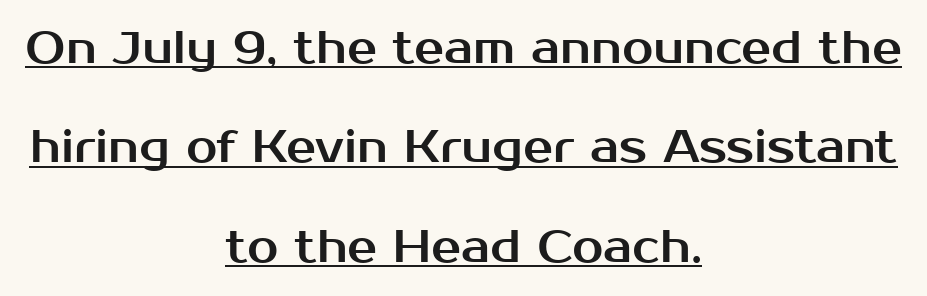
Q: Is the text italic (slanted)? A: No, it is upright.
Q: Is the typeface a serif or a sans-serif typeface? A: Sans-serif.
Q: Is the text underlined? A: Yes.
Q: How is the paragraph aligned? A: Centered.
Q: Is the spacing between letters normal or unusually wide? A: Normal.
Q: Is the spacing between lines tight, normal or loose? A: Loose.
Q: Width (condensed, normal, or wide)? A: Normal.
Q: Stroke contrast? A: Medium.
Q: x-height? A: Medium.
Q: Monospaced? A: No.
